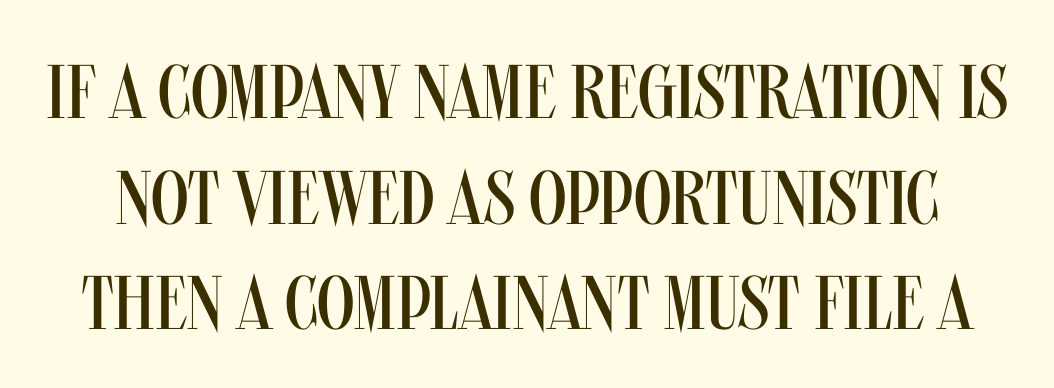
Q: Is the text bold? A: No.
Q: Is the text italic (slanted)? A: No, it is upright.
Q: Is the typeface a serif or a sans-serif typeface? A: Sans-serif.
Q: Is the text underlined? A: No.
Q: Is the spacing between letters normal or unusually wide? A: Normal.
Q: Is the spacing between lines tight, normal or loose? A: Normal.
Q: Width (condensed, normal, or wide)? A: Condensed.
Q: Stroke contrast? A: Medium.
Q: x-height? A: Large.
Q: Monospaced? A: No.
